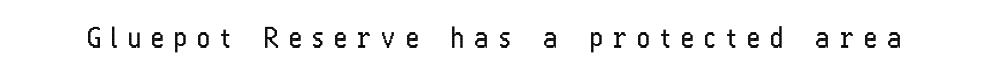
The image shows 28 px regular-weight, condensed sans-serif type, upright; set unusually wide letter spacing (+0.36 em), not underlined; low stroke contrast and a medium x-height.
